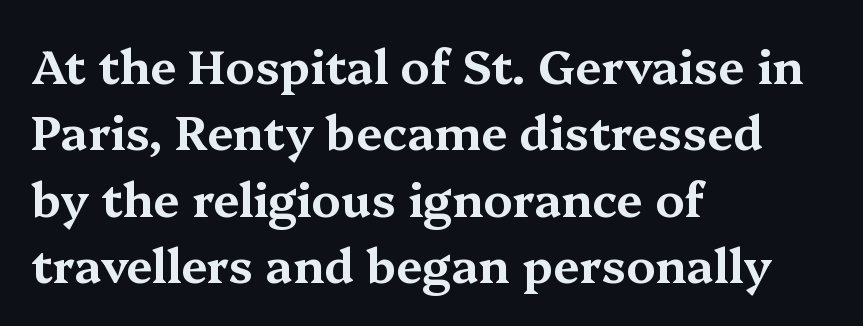
Q: Is the text italic (slanted)? A: No, it is upright.
Q: Is the typeface a serif or a sans-serif typeface? A: Serif.
Q: Is the text underlined? A: No.
Q: How is the paragraph aligned? A: Left-aligned.
Q: Is the spacing between letters normal or unusually wide? A: Normal.
Q: Is the spacing between lines tight, normal or loose? A: Normal.
Q: Width (condensed, normal, or wide)? A: Wide.
Q: Stroke contrast? A: Medium.
Q: x-height? A: Medium.
Q: Monospaced? A: No.
